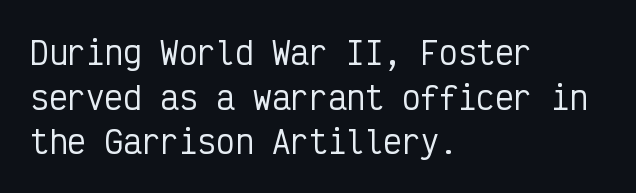
Q: Is the text italic (slanted)? A: No, it is upright.
Q: Is the typeface a serif or a sans-serif typeface? A: Sans-serif.
Q: Is the text underlined? A: No.
Q: How is the paragraph aligned? A: Left-aligned.
Q: Is the spacing between letters normal or unusually wide? A: Normal.
Q: Is the spacing between lines tight, normal or loose? A: Normal.
Q: Width (condensed, normal, or wide)? A: Condensed.
Q: Stroke contrast? A: Low.
Q: x-height? A: Medium.
Q: Monospaced? A: Yes.
